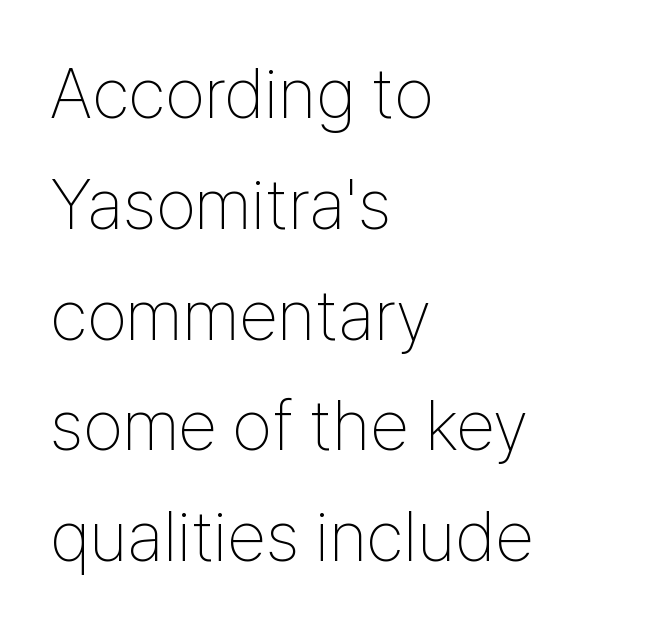
The rendering uses natural spacing where letterforms have individual widths. The gap between lines stays unmarked. Ascenders rise straight up at ninety degrees. One glance says typical: line gaps are just what's usual. How are the letters spaced? Ordinarily, with no added tracking.
